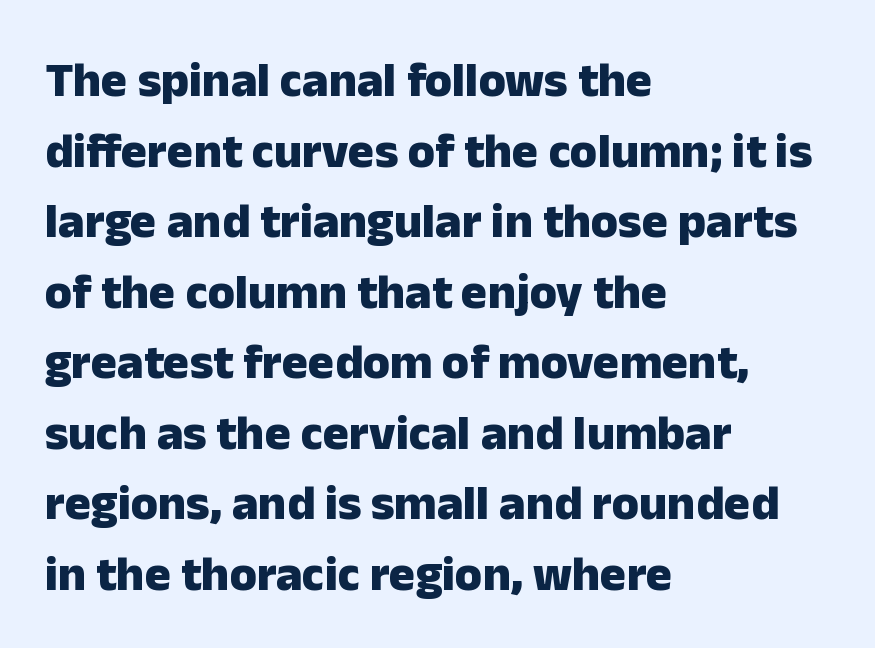
The image shows 49 px heavy sans-serif type, upright; set left-aligned, normal line spacing (1.44x), normal letter spacing, not underlined; low stroke contrast and a medium x-height.
